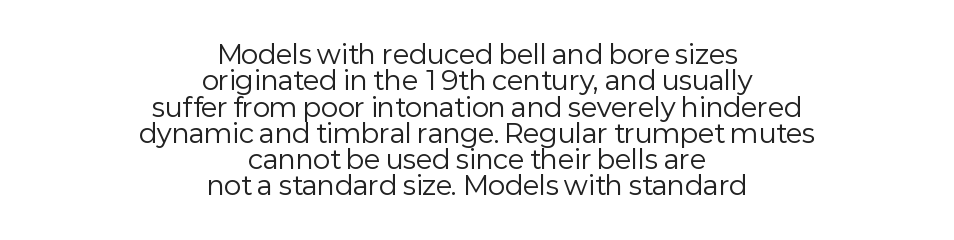
{"italic": "no", "bold": "no", "underline": "no", "align": "center", "line_spacing": "tight", "line_spacing_ratio": 1.01, "letter_spacing": "normal", "letter_spacing_em": 0.0, "glyph_px": 26}
